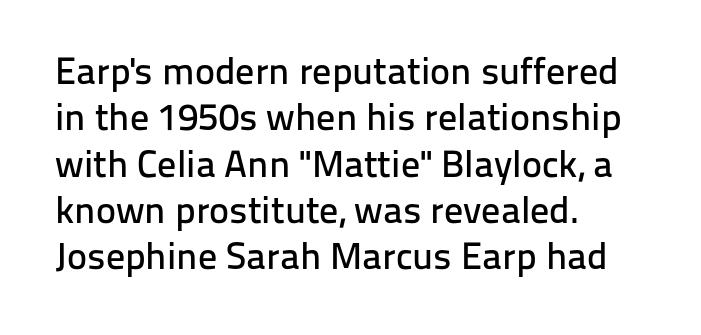
Q: Is the text italic (slanted)? A: No, it is upright.
Q: Is the typeface a serif or a sans-serif typeface? A: Sans-serif.
Q: Is the text underlined? A: No.
Q: How is the paragraph aligned? A: Left-aligned.
Q: Is the spacing between letters normal or unusually wide? A: Normal.
Q: Width (condensed, normal, or wide)? A: Normal.
Q: Stroke contrast? A: Low.
Q: x-height? A: Medium.
Q: Monospaced? A: No.
